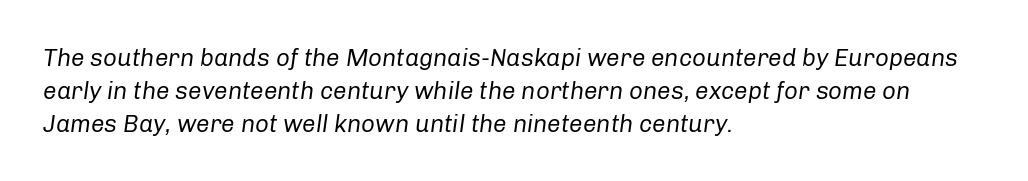
Caption: face not bold, strokes unweighted. The rendering applies a slant to the glyphs. Glance below the letters and you will spot only blank space. A classic flush-left, rag-right setting is used for this passage. Summary of vertical rhythm: regular, with standard interline spacing.
